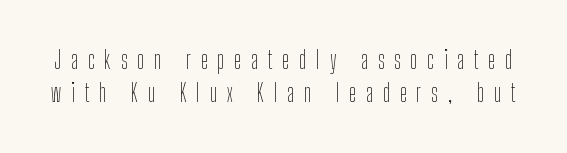
This sample uses an upright cut, with every glyph sitting square on the baseline. The passage shown is not underscored anywhere. Weight: not bold — regular or lighter. Does the leading feel generous? No, just average. The rendering inserts visible extra space after every character.
